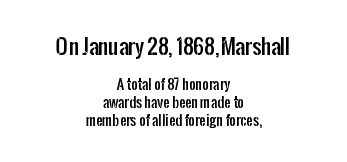
{"italic": "no", "underline": "no", "align": "center", "line_spacing": "normal", "line_spacing_ratio": 1.27, "letter_spacing": "normal", "letter_spacing_em": 0.0, "larger_block": "first", "size_ratio": 1.5, "glyph_px": 21}
